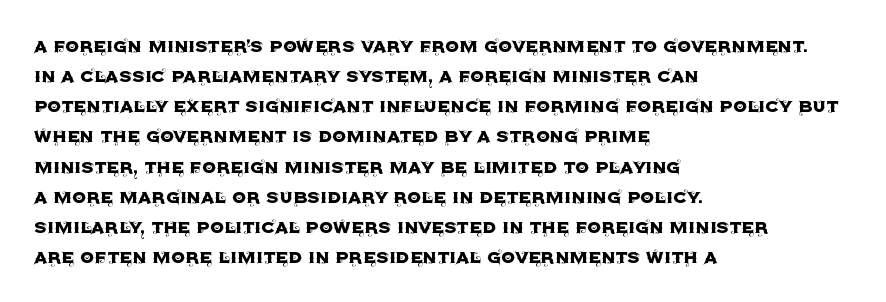
Q: Is the text italic (slanted)? A: No, it is upright.
Q: Is the text underlined? A: No.
Q: How is the paragraph aligned? A: Left-aligned.
Q: Is the spacing between letters normal or unusually wide? A: Normal.
Q: Is the spacing between lines tight, normal or loose? A: Normal.
